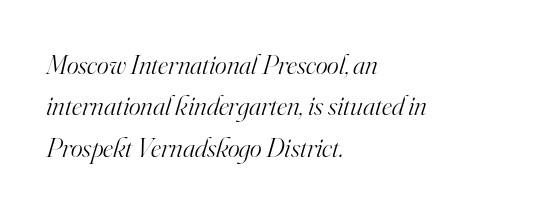
This sample uses a serif face. Do the characters align in a grid? No, the font is proportional. The area under the type is left untouched. The letterforms sit shoulder to shoulder at normal distance. The typeface has the unassuming heft of standard copy or less.
